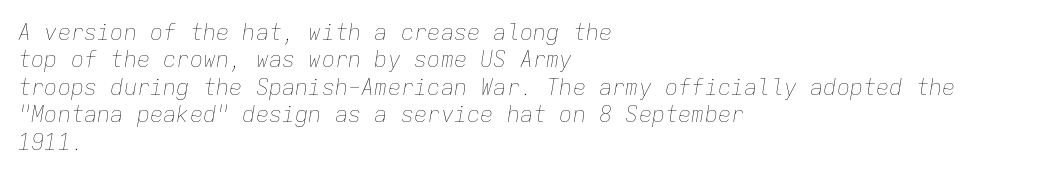
{"italic": "yes", "lean": "right", "slant_degrees": 9, "bold": "no", "underline": "no", "align": "left", "line_spacing": "normal", "line_spacing_ratio": 1.25, "letter_spacing": "normal", "letter_spacing_em": 0.0, "glyph_px": 22}
